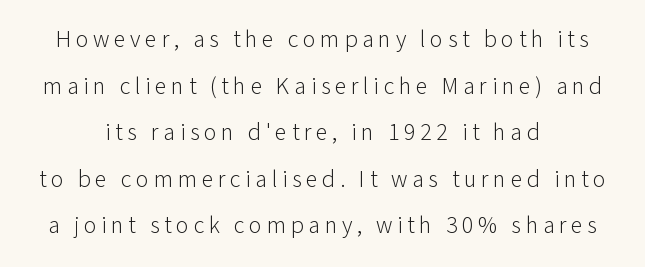
Q: Is the text bold? A: No.
Q: Is the text italic (slanted)? A: No, it is upright.
Q: Is the text underlined? A: No.
Q: How is the paragraph aligned? A: Centered.
Q: Is the spacing between lines tight, normal or loose? A: Loose.
